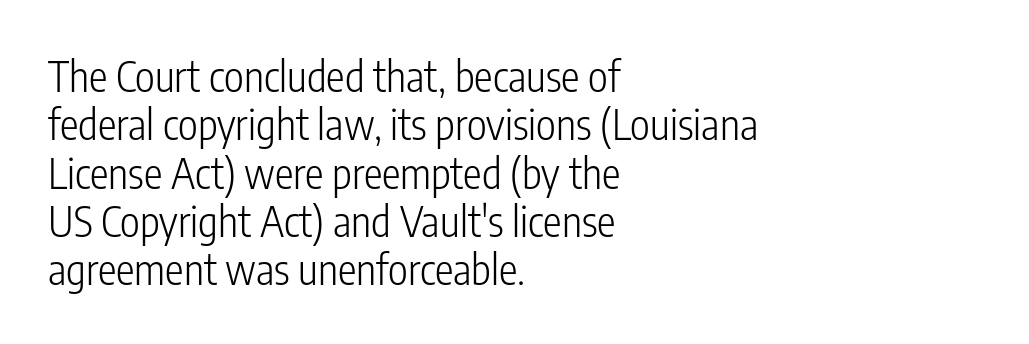
Quick note: underline off. All the whitespace from short lines collects on the right. I'd call this a sans setting — the letters go barefoot. Stems here are at most as thick as an everyday book face. There is no visible air inserted between adjacent glyphs.
